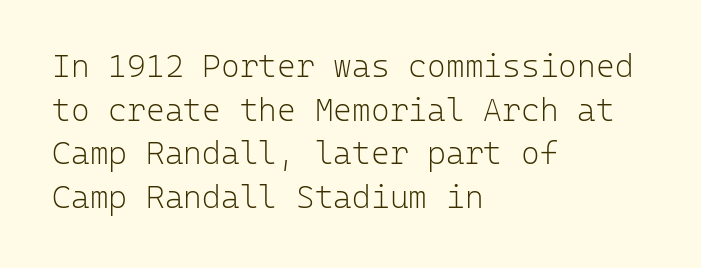
The passage shown is not underscored anywhere. Letterform terminals end flat and unadorned throughout the passage. The strokes are not fattened; the text isn't bold. The compositor pushed each line to the left boundary.
